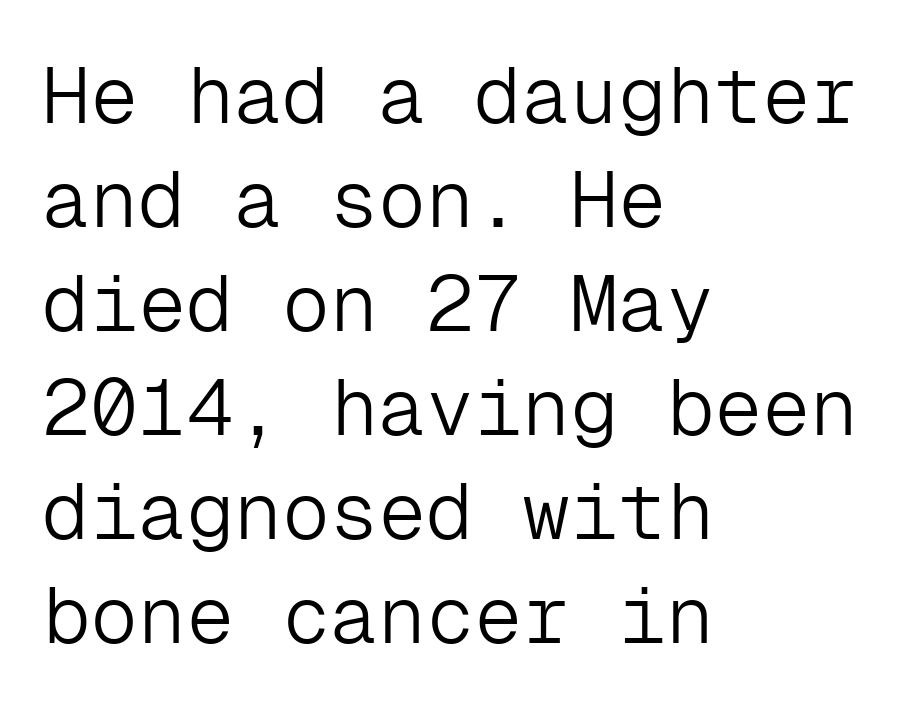
Posture: straight, roman, zero tilt. The setting favours the left margin, as ordinary paragraphs usually do. To sum up the face: it is a sans, with no serifs. If you measured baseline to baseline, you'd find a middling distance. Do the characters align in a grid? Yes, the font is monospaced.
